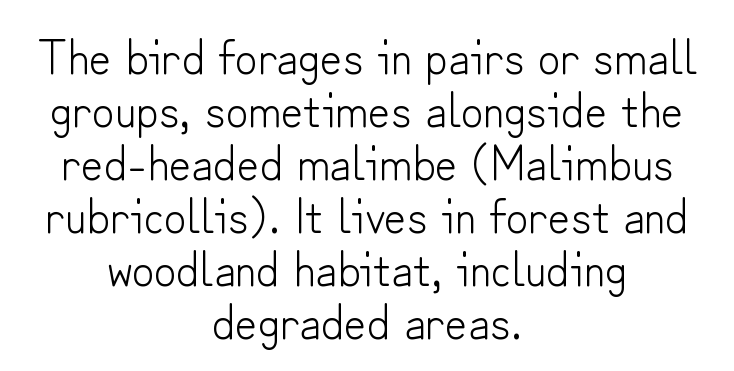
{"serif": "no", "italic": "no", "bold": "no", "weight": "light", "width": "normal", "stroke_contrast": "low", "x_height": "small", "monospaced": "no", "underline": "no", "align": "center", "line_spacing": "tight", "line_spacing_ratio": 1.08, "letter_spacing": "normal", "letter_spacing_em": 0.0, "glyph_px": 49}
